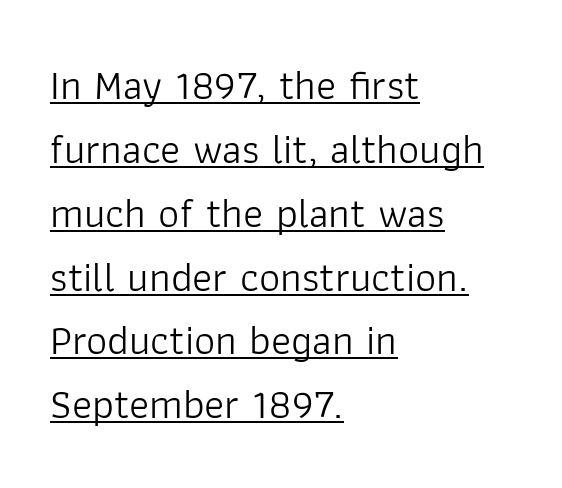
{"serif": "no", "italic": "no", "bold": "no", "weight": "light", "width": "normal", "stroke_contrast": "low", "x_height": "medium", "monospaced": "no", "underline": "yes", "align": "left", "line_spacing": "normal", "line_spacing_ratio": 1.52, "letter_spacing": "normal", "letter_spacing_em": 0.0, "glyph_px": 42}
